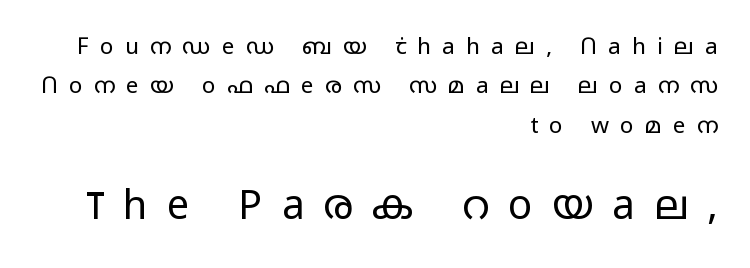
Q: Is the text bold? A: No.
Q: Is the text italic (slanted)? A: No, it is upright.
Q: Is the typeface a serif or a sans-serif typeface? A: Sans-serif.
Q: Is the text underlined? A: No.
Q: How is the paragraph aligned? A: Right-aligned.
Q: Is the spacing between letters normal or unusually wide? A: Unusually wide.
Q: Which block of text is set in a larger size, the first (top) or the second (bottom)? A: The second (bottom) one.
Q: Width (condensed, normal, or wide)? A: Wide.
Q: Stroke contrast? A: Low.
Q: x-height? A: Medium.
Q: Monospaced? A: No.
